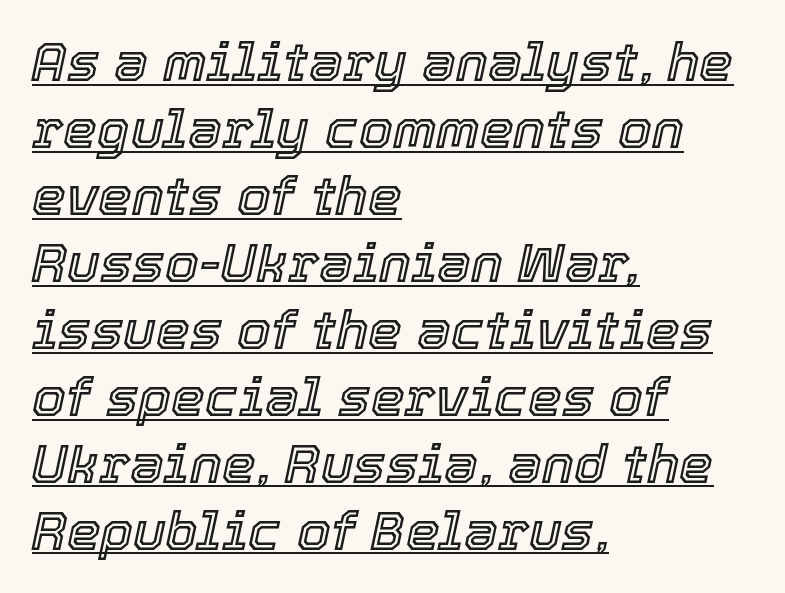
The horizontal fit of the characters is conventional and even. Line starts are locked; line ends wander. If you drew a line through each stem, it would be angled. The typesetter has applied underlining to the passage shown. Do the characters align in a grid? No, the font is proportional.
